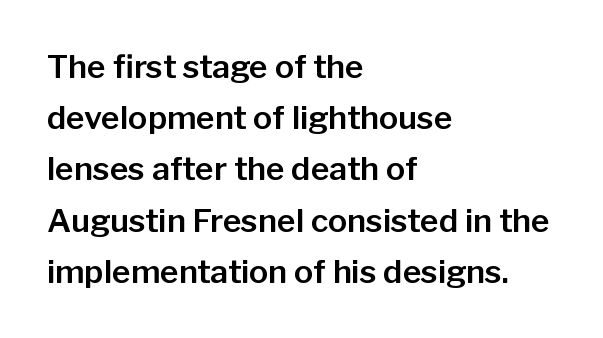
{"serif": "no", "italic": "no", "width": "normal", "stroke_contrast": "low", "x_height": "medium", "monospaced": "no", "underline": "no", "align": "left", "line_spacing": "normal", "line_spacing_ratio": 1.6, "letter_spacing": "normal", "letter_spacing_em": 0.0, "glyph_px": 32}
